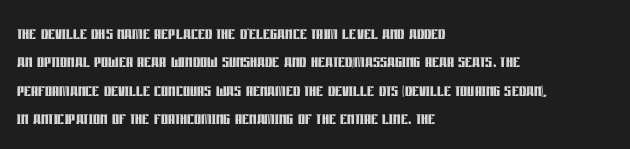
This is the regular roman posture of the typeface. The lines in this sample share a left origin and differ only in where they stop. Standard letterfit; no display-style spreading of the glyphs. Heavy-handed strokes throughout: this text is bold. The space directly below the letters is spotless.
